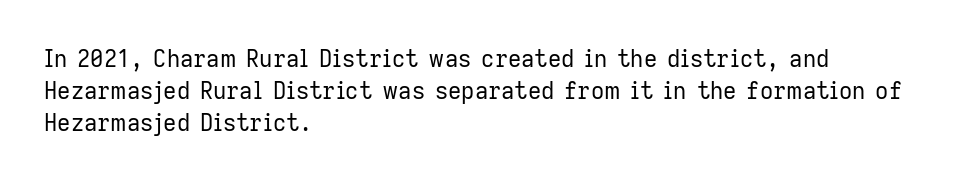
{"italic": "no", "bold": "no", "underline": "no", "align": "left", "line_spacing": "normal", "line_spacing_ratio": 1.4, "letter_spacing": "normal", "letter_spacing_em": 0.0, "glyph_px": 23}
